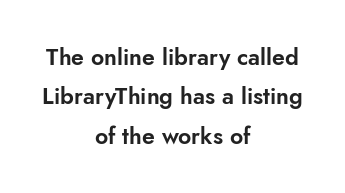
{"italic": "no", "underline": "no", "align": "center", "line_spacing_ratio": 1.71, "letter_spacing": "normal", "letter_spacing_em": 0.0, "glyph_px": 23}
